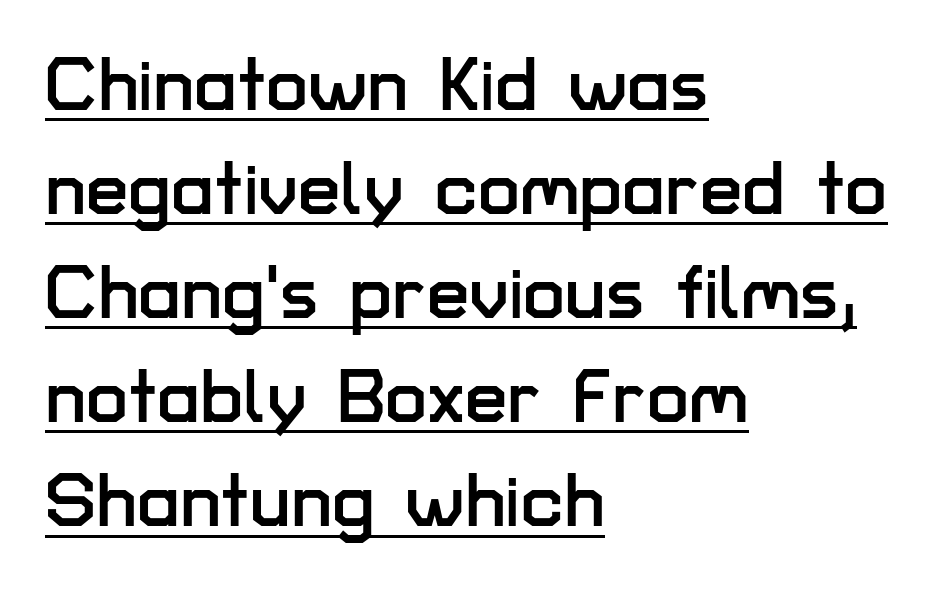
The image shows 76 px sans-serif type, upright; set left-aligned, normal line spacing (1.37x), normal letter spacing, underlined; low stroke contrast and a medium x-height.
